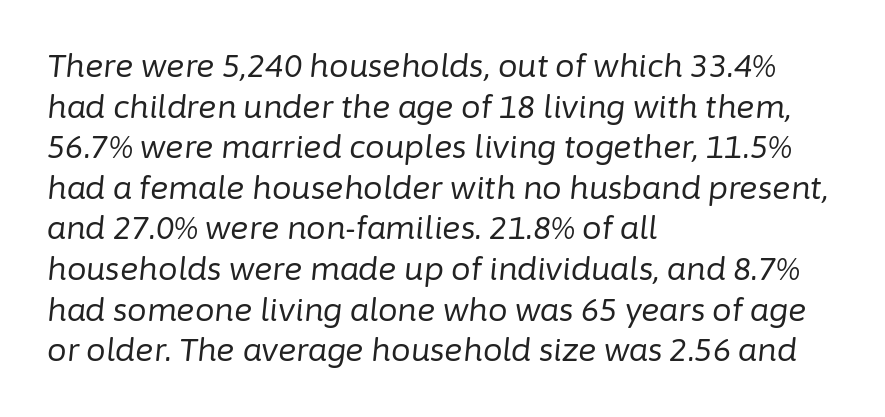
Q: Is the text bold? A: No.
Q: Is the text italic (slanted)? A: Yes, it leans right by about 6 degrees.
Q: Is the text underlined? A: No.
Q: How is the paragraph aligned? A: Left-aligned.
Q: Is the spacing between letters normal or unusually wide? A: Normal.
Q: Is the spacing between lines tight, normal or loose? A: Normal.
Q: Width (condensed, normal, or wide)? A: Normal.
Q: Stroke contrast? A: Low.
Q: x-height? A: Medium.
Q: Monospaced? A: No.
